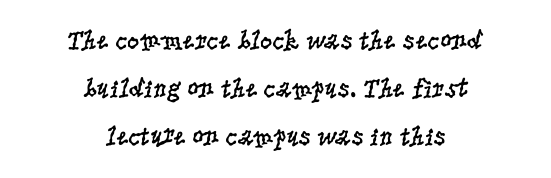
The image shows 27 px text type; set centered, line spacing 1.77x, normal letter spacing, not underlined.
